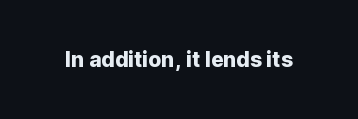
Every character sits straight up, as roman type does. The string is rendered with underlining switched off. Students, note that the glyphs here touch the page at normal intervals.
